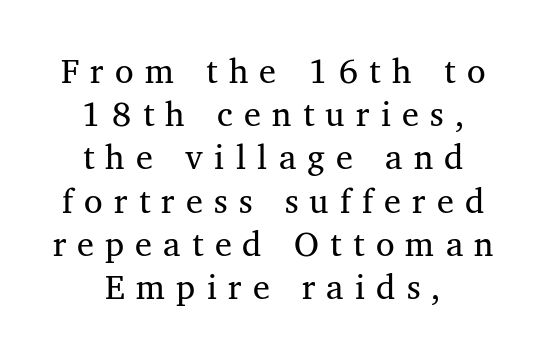
The image shows 34 px regular-weight serif type; set centered, normal line spacing (1.27x), unusually wide letter spacing (+0.33 em), not underlined; medium stroke contrast and a medium x-height.
